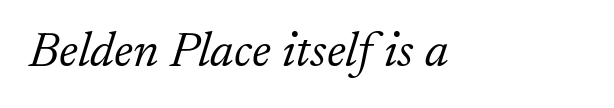
Q: Is the text bold? A: No.
Q: Is the text italic (slanted)? A: Yes, it leans right by about 17 degrees.
Q: Is the typeface a serif or a sans-serif typeface? A: Serif.
Q: Is the text underlined? A: No.
Q: Is the spacing between letters normal or unusually wide? A: Normal.
Q: Width (condensed, normal, or wide)? A: Normal.
Q: Stroke contrast? A: Low.
Q: x-height? A: Small.
Q: Monospaced? A: No.
